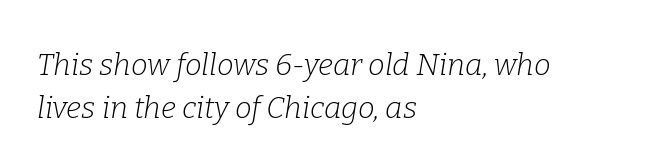
The image shows 30 px light serif type, italic (leaning right); set left-aligned, normal line spacing (1.45x), normal letter spacing, not underlined; low stroke contrast and a medium x-height.
